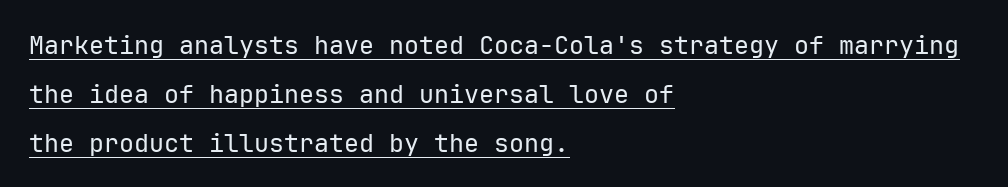
Q: Is the text bold? A: No.
Q: Is the text italic (slanted)? A: No, it is upright.
Q: Is the text underlined? A: Yes.
Q: How is the paragraph aligned? A: Left-aligned.
Q: Is the spacing between letters normal or unusually wide? A: Normal.
Q: Is the spacing between lines tight, normal or loose? A: Loose.
